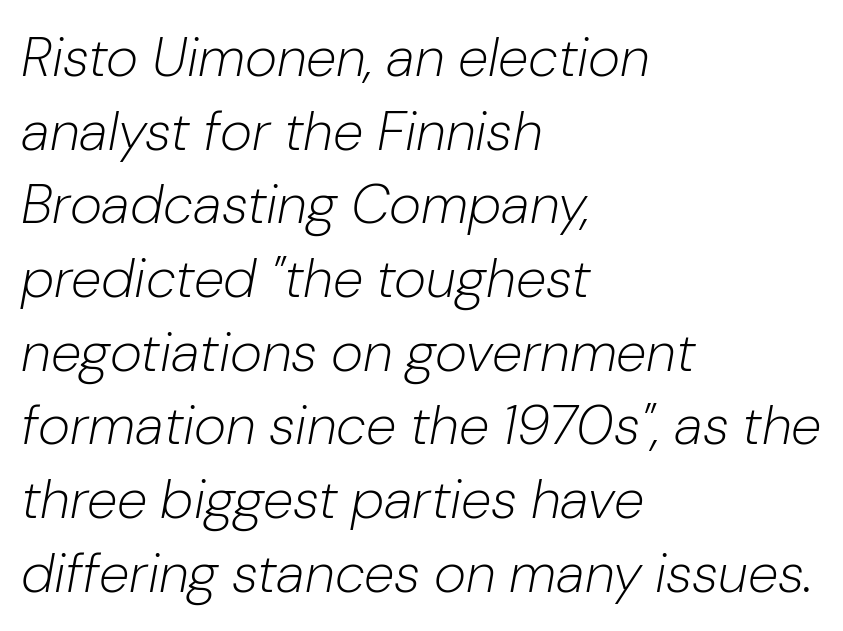
{"italic": "yes", "lean": "right", "slant_degrees": 10, "bold": "no", "weight": "light", "width": "normal", "stroke_contrast": "low", "x_height": "medium", "monospaced": "no", "underline": "no", "align": "left", "line_spacing": "normal", "line_spacing_ratio": 1.34, "letter_spacing": "normal", "letter_spacing_em": 0.0, "glyph_px": 55}
